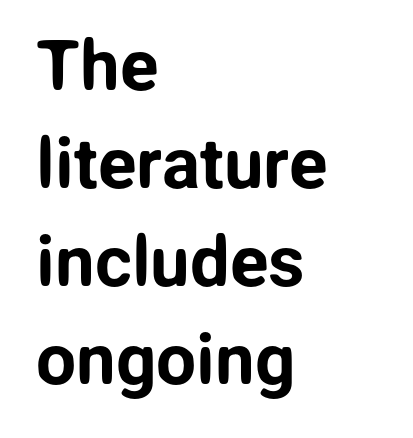
{"serif": "no", "italic": "no", "width": "normal", "stroke_contrast": "low", "x_height": "medium", "monospaced": "no", "underline": "no", "align": "left", "line_spacing": "normal", "line_spacing_ratio": 1.38, "letter_spacing": "normal", "letter_spacing_em": 0.0, "glyph_px": 71}
